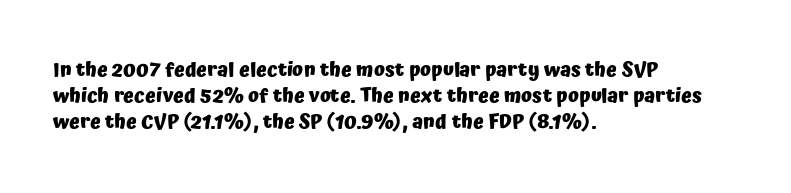
Q: Is the text bold? A: Yes.
Q: Is the text italic (slanted)? A: No, it is upright.
Q: Is the text underlined? A: No.
Q: How is the paragraph aligned? A: Left-aligned.
Q: Is the spacing between letters normal or unusually wide? A: Normal.
Q: Is the spacing between lines tight, normal or loose? A: Normal.
